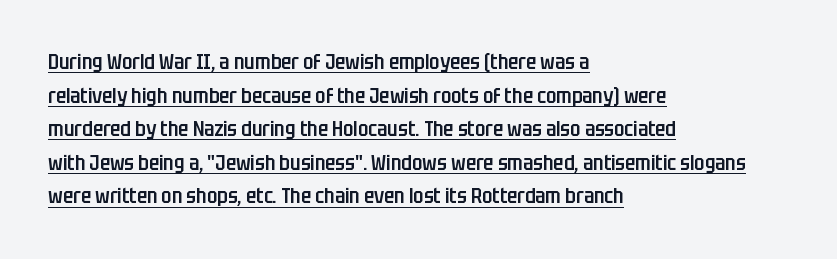
The image shows 21 px text type, upright; set left-aligned, normal line spacing (1.6x), normal letter spacing, underlined.
